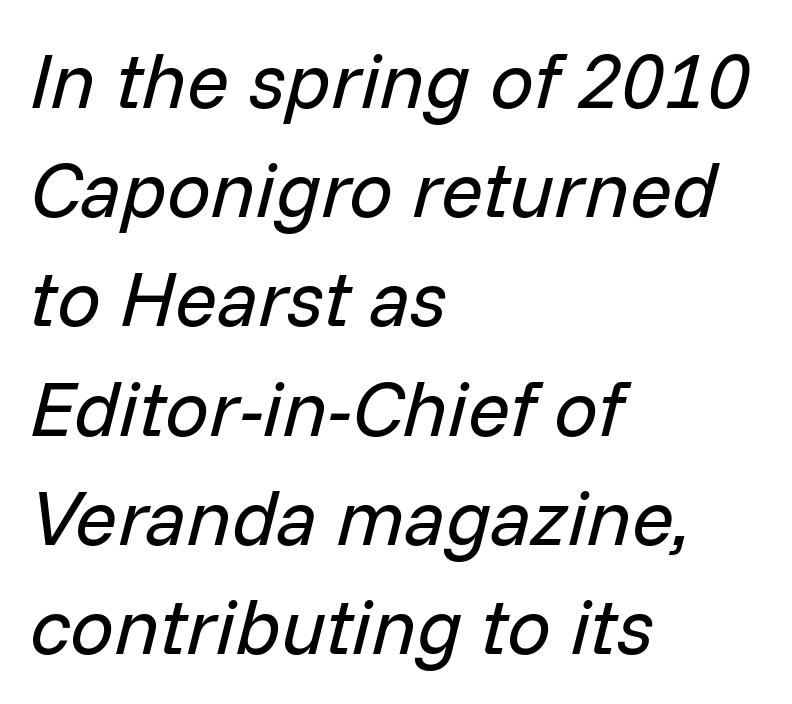
{"italic": "yes", "lean": "right", "slant_degrees": 14, "bold": "no", "weight": "regular", "width": "normal", "stroke_contrast": "low", "x_height": "medium", "monospaced": "no", "underline": "no", "align": "left", "line_spacing": "normal", "line_spacing_ratio": 1.4, "letter_spacing": "normal", "letter_spacing_em": 0.0, "glyph_px": 78}
